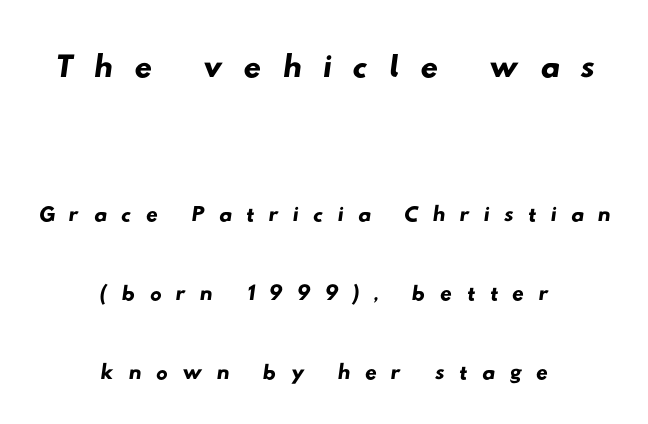
The strip under each line holds only bare page. Is the lower block the larger one? No — the upper block carries the bigger type. Regarding leading, the lines here are spaced well apart. Looks like regular typesetting: each glyph gets only the width it needs. Substantial extra tracking has been applied to these lines.
